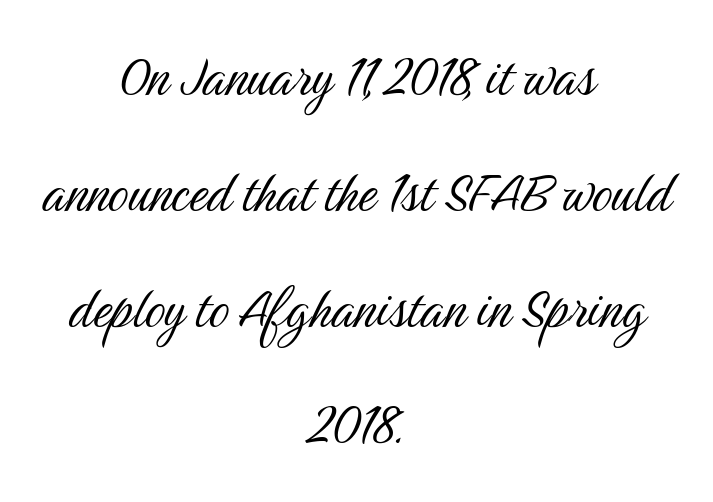
{"serif": "no", "bold": "no", "weight": "light", "width": "condensed", "stroke_contrast": "medium", "x_height": "medium", "monospaced": "no", "underline": "no", "align": "center", "line_spacing_ratio": 1.81, "letter_spacing": "normal", "letter_spacing_em": 0.0, "glyph_px": 64}
